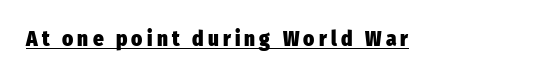
The image shows 21 px bold type, upright; set unusually wide letter spacing (+0.2 em), underlined.
